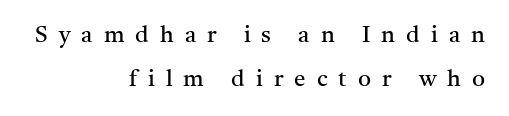
Q: Is the text bold? A: No.
Q: Is the text italic (slanted)? A: No, it is upright.
Q: Is the text underlined? A: No.
Q: How is the paragraph aligned? A: Right-aligned.
Q: Is the spacing between letters normal or unusually wide? A: Unusually wide.
Q: Is the spacing between lines tight, normal or loose? A: Loose.
